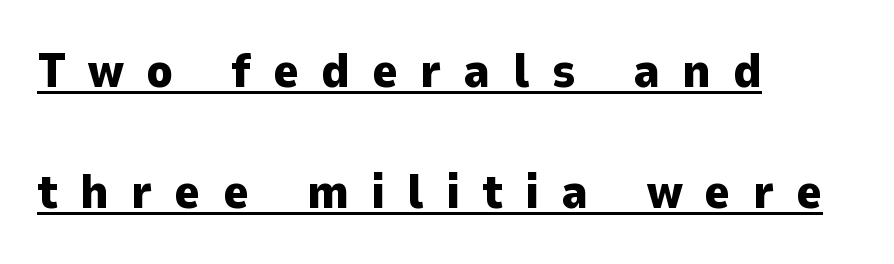
Q: Is the text bold? A: Yes.
Q: Is the text italic (slanted)? A: No, it is upright.
Q: Is the typeface a serif or a sans-serif typeface? A: Sans-serif.
Q: Is the text underlined? A: Yes.
Q: How is the paragraph aligned? A: Left-aligned.
Q: Is the spacing between letters normal or unusually wide? A: Unusually wide.
Q: Is the spacing between lines tight, normal or loose? A: Loose.
Q: Width (condensed, normal, or wide)? A: Normal.
Q: Stroke contrast? A: Low.
Q: x-height? A: Medium.
Q: Monospaced? A: No.
